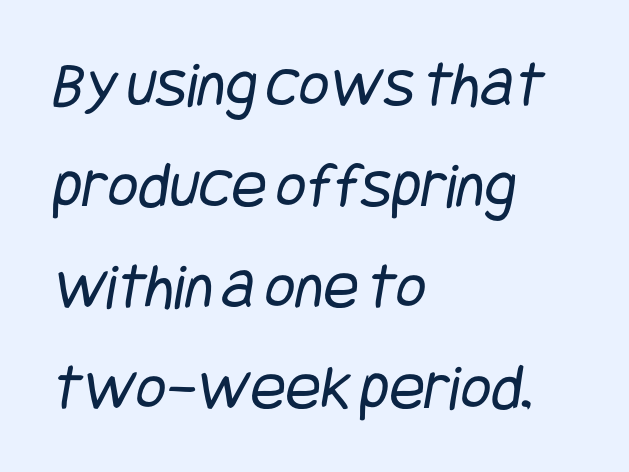
Q: Is the text bold? A: No.
Q: Is the typeface a serif or a sans-serif typeface? A: Sans-serif.
Q: Is the text underlined? A: No.
Q: How is the paragraph aligned? A: Left-aligned.
Q: Is the spacing between letters normal or unusually wide? A: Normal.
Q: Is the spacing between lines tight, normal or loose? A: Normal.
Q: Width (condensed, normal, or wide)? A: Condensed.
Q: Stroke contrast? A: Low.
Q: x-height? A: Large.
